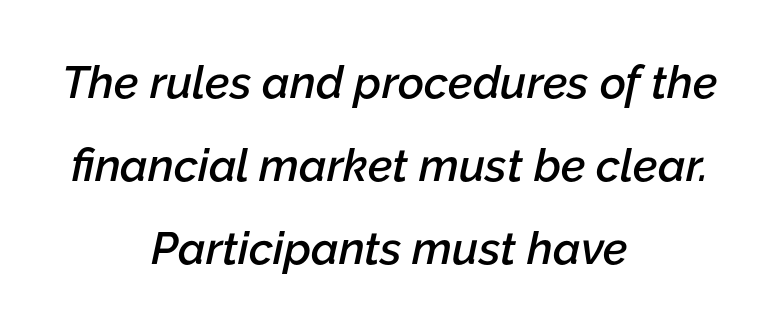
{"italic": "yes", "lean": "right", "slant_degrees": 12, "bold": "semi", "weight": "semibold", "width": "normal", "stroke_contrast": "low", "x_height": "medium", "monospaced": "no", "underline": "no", "align": "center", "line_spacing_ratio": 1.85, "letter_spacing": "normal", "letter_spacing_em": 0.0, "glyph_px": 45}
